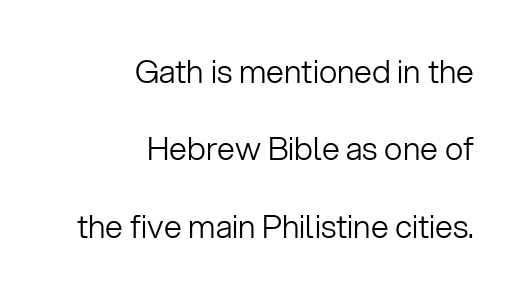
The image shows 32 px light sans-serif type, upright; set right-aligned, loose line spacing (2.42x), normal letter spacing, not underlined; low stroke contrast and a medium x-height.
